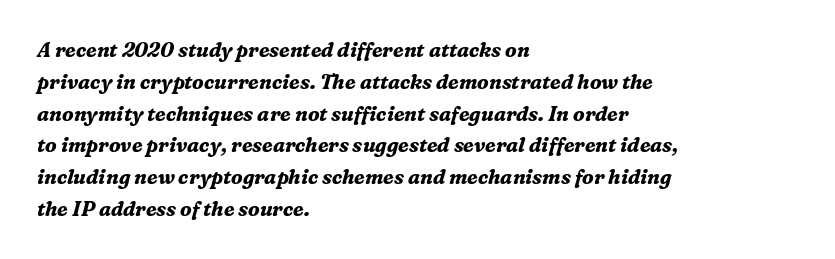
The image shows 20 px bold type, italic (leaning right); set left-aligned, normal line spacing (1.59x), normal letter spacing, not underlined.
